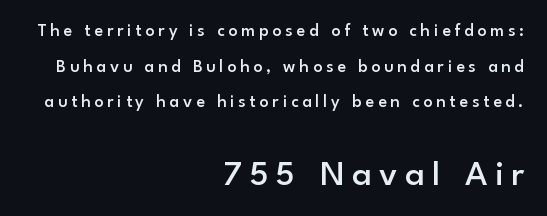
Q: Is the text bold? A: Semi-bold.
Q: Is the text italic (slanted)? A: No, it is upright.
Q: Is the typeface a serif or a sans-serif typeface? A: Sans-serif.
Q: Is the text underlined? A: No.
Q: How is the paragraph aligned? A: Right-aligned.
Q: Is the spacing between letters normal or unusually wide? A: Unusually wide.
Q: Is the spacing between lines tight, normal or loose? A: Loose.
Q: Which block of text is set in a larger size, the first (top) or the second (bottom)? A: The second (bottom) one.
Q: Width (condensed, normal, or wide)? A: Normal.
Q: Stroke contrast? A: Low.
Q: x-height? A: Small.
Q: Monospaced? A: No.
